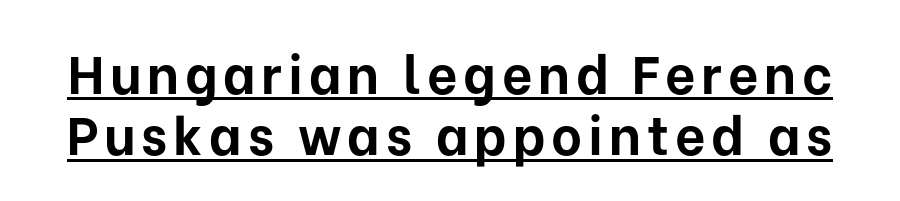
{"serif": "no", "italic": "no", "bold": "yes", "weight": "bold", "width": "normal", "stroke_contrast": "low", "x_height": "medium", "monospaced": "no", "underline": "yes", "line_spacing_ratio": 1.16, "glyph_px": 53}
